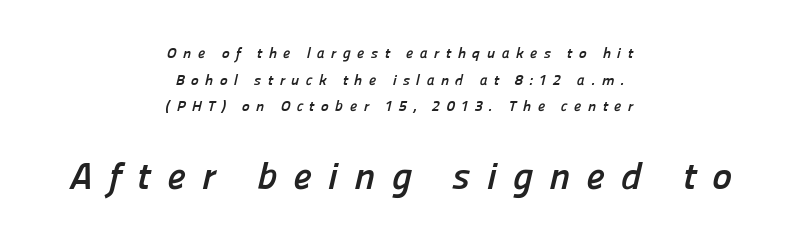
The image shows 38 px semibold sans-serif type; set centered, line spacing 1.78x, unusually wide letter spacing (+0.42 em), not underlined; the second (bottom) block is 2.53x larger; low stroke contrast and a medium x-height.
